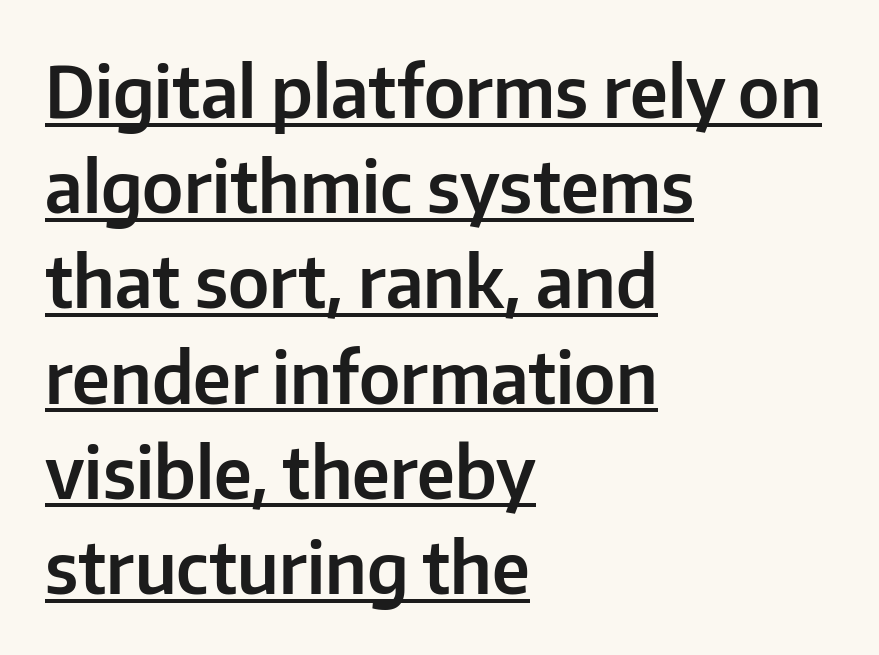
The image shows 70 px sans-serif type, upright; set left-aligned, normal line spacing (1.36x), normal letter spacing, underlined; low stroke contrast and a medium x-height.
